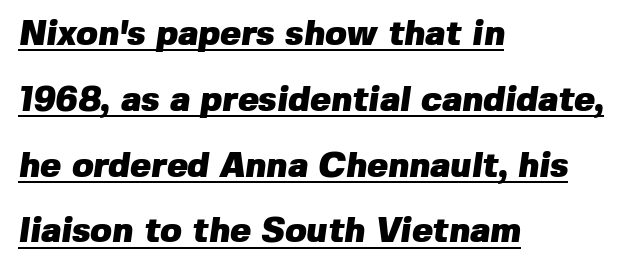
{"serif": "no", "bold": "yes", "weight": "heavy", "width": "normal", "stroke_contrast": "low", "x_height": "medium", "monospaced": "no", "underline": "yes", "align": "left", "line_spacing_ratio": 1.88, "letter_spacing": "normal", "letter_spacing_em": 0.0, "glyph_px": 35}
